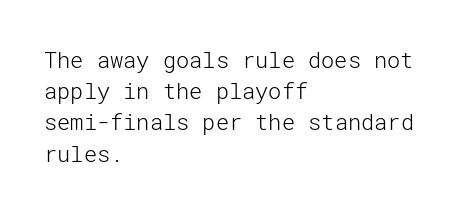
Q: Is the text bold? A: No.
Q: Is the text italic (slanted)? A: No, it is upright.
Q: Is the text underlined? A: No.
Q: How is the paragraph aligned? A: Left-aligned.
Q: Is the spacing between letters normal or unusually wide? A: Normal.
Q: Is the spacing between lines tight, normal or loose? A: Normal.
